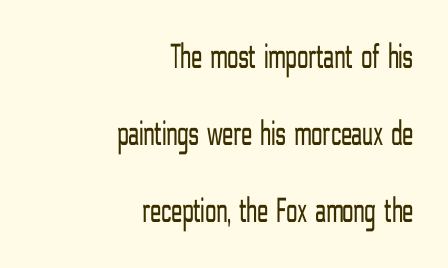
The image shows 36 px light, condensed sans-serif type, upright; set right-aligned, loose line spacing (2.14x), normal letter spacing, not underlined; low stroke contrast and a medium x-height.
